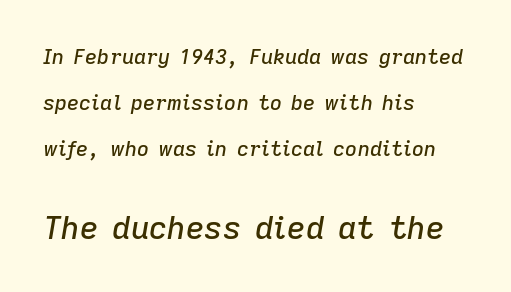
Emphasis-style slanted type is in use. A student would notice the bottom passage is typeset larger than what precedes it. The type is set solid horizontally, with unmodified tracking. A great deal of white space separates one row of letters from the next. The lines are quadded left.
